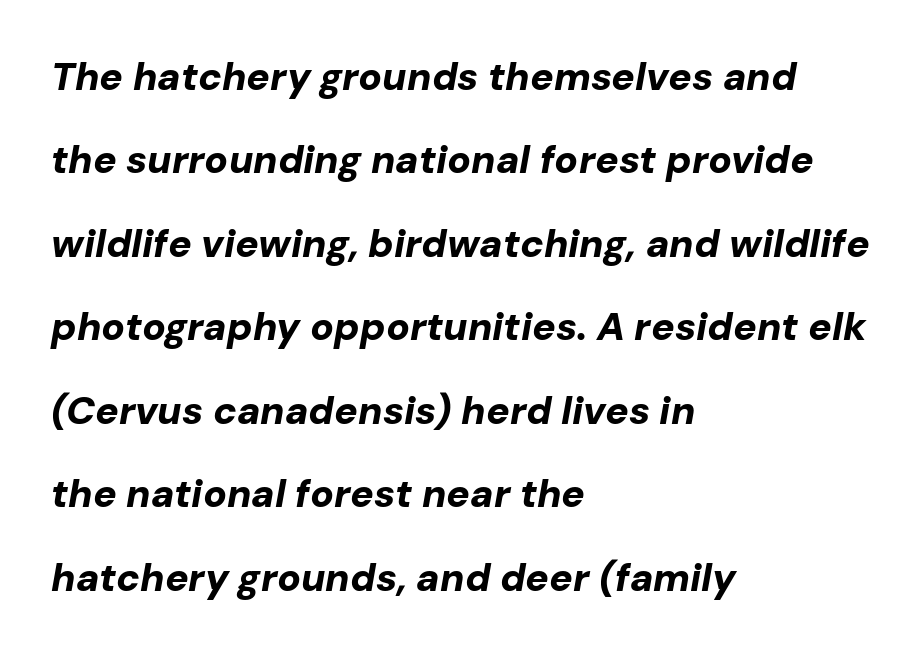
The image shows 39 px bold type, italic (leaning right); set left-aligned, loose line spacing (2.14x), normal letter spacing, not underlined; low stroke contrast and a medium x-height.
